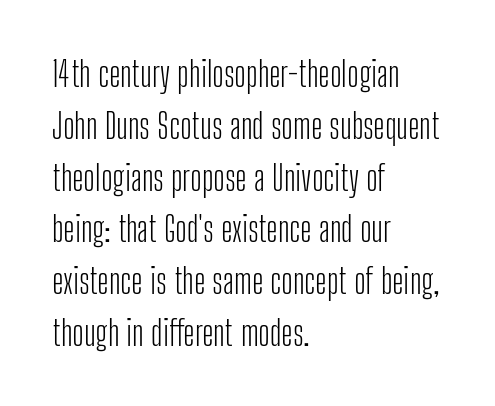
The image shows 35 px light, condensed sans-serif type, upright; set left-aligned, normal line spacing (1.48x), normal letter spacing, not underlined; low stroke contrast and a medium x-height.
